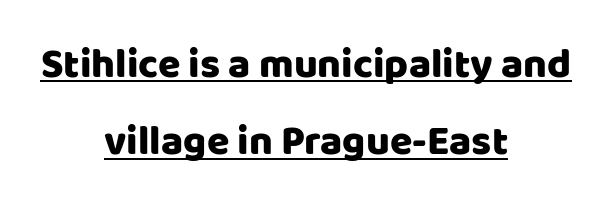
Q: Is the text italic (slanted)? A: No, it is upright.
Q: Is the typeface a serif or a sans-serif typeface? A: Sans-serif.
Q: Is the text underlined? A: Yes.
Q: How is the paragraph aligned? A: Centered.
Q: Is the spacing between letters normal or unusually wide? A: Normal.
Q: Width (condensed, normal, or wide)? A: Normal.
Q: Stroke contrast? A: Low.
Q: x-height? A: Large.
Q: Monospaced? A: No.
